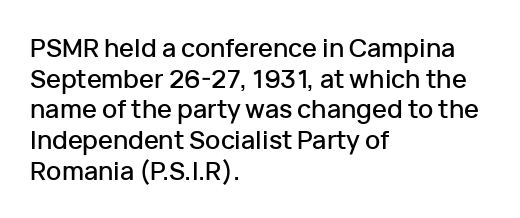
Q: Is the text italic (slanted)? A: No, it is upright.
Q: Is the text underlined? A: No.
Q: How is the paragraph aligned? A: Left-aligned.
Q: Is the spacing between letters normal or unusually wide? A: Normal.
